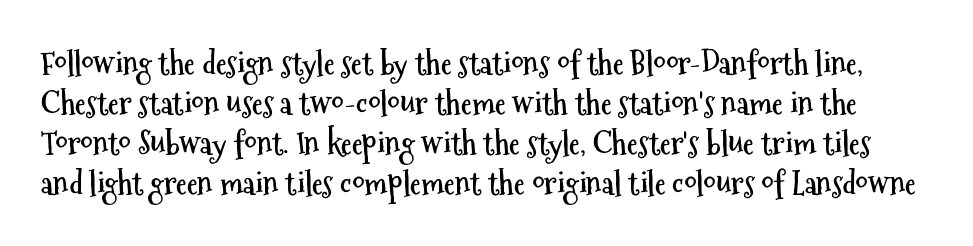
The image shows 31 px semibold, condensed sans-serif type, upright; set normal line spacing (1.29x), normal letter spacing, not underlined; medium stroke contrast and a medium x-height.
